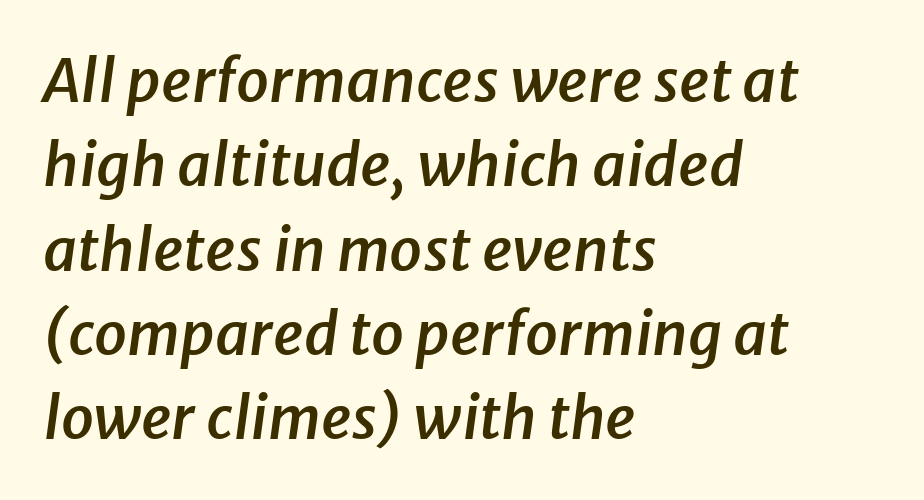
The image shows 59 px semibold type, italic (leaning right); set left-aligned, normal line spacing (1.43x), normal letter spacing, not underlined; low stroke contrast and a medium x-height.
